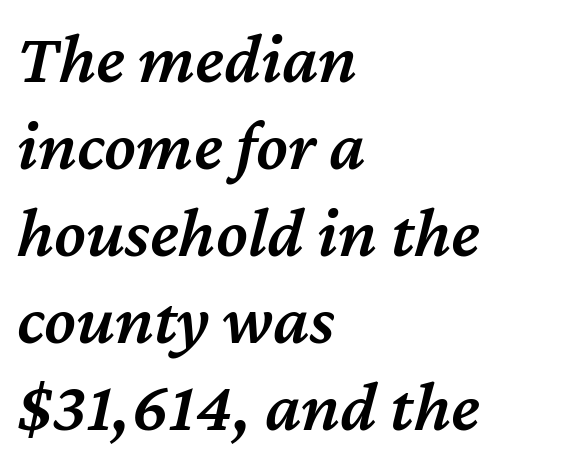
The image shows 72 px semibold type, italic (leaning right); set left-aligned, line spacing 1.21x, normal letter spacing, not underlined; medium stroke contrast and a medium x-height.
